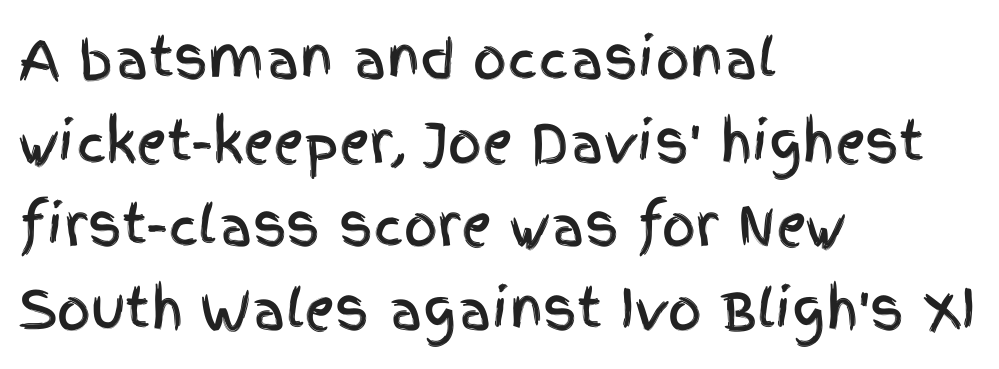
{"serif": "no", "italic": "no", "width": "condensed", "x_height": "large", "monospaced": "no", "underline": "no", "align": "left", "line_spacing": "normal", "line_spacing_ratio": 1.58, "letter_spacing": "normal", "letter_spacing_em": 0.0, "glyph_px": 53}
